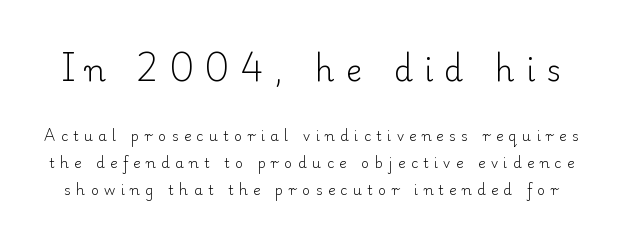
{"italic": "no", "bold": "no", "weight": "light", "width": "normal", "stroke_contrast": "low", "x_height": "small", "monospaced": "no", "underline": "no", "line_spacing": "loose", "line_spacing_ratio": 1.93, "letter_spacing": "wide", "letter_spacing_em": 0.38, "larger_block": "first", "size_ratio": 2.14, "glyph_px": 30}
